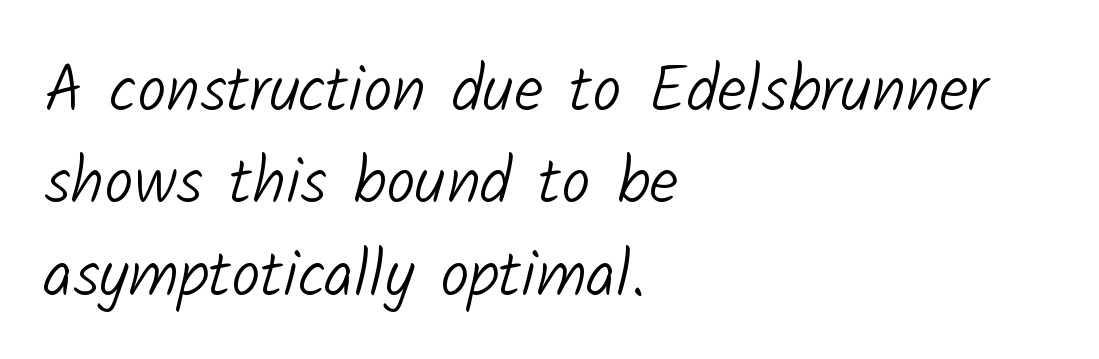
The designer went with a sans here, leaving each stem footless. This sample has the flowing, uneven cadence of proportional lettering. The cut favours lightness, reaching ordinary text weight at its darkest. Horizontal bands of white between lines are of average thickness. Descender tails drop into unmarked territory. Is the block centered? No — it sits flush against the left margin.
